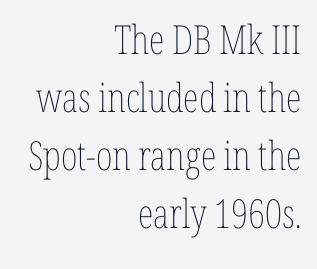
The image shows 40 px thin, condensed type, upright; set right-aligned, normal line spacing (1.45x), normal letter spacing, not underlined; low stroke contrast and a medium x-height.
